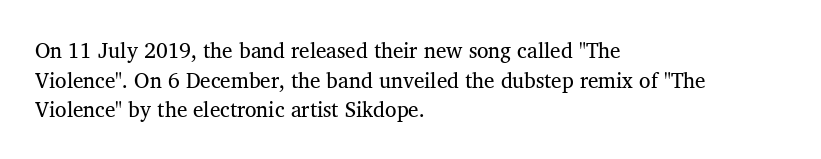
The image shows 21 px text type, upright; set left-aligned, normal line spacing (1.41x), normal letter spacing, not underlined.
